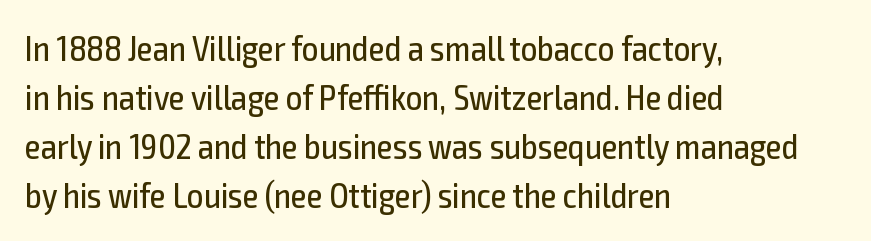
{"serif": "no", "italic": "no", "bold": "no", "weight": "regular", "width": "condensed", "x_height": "medium", "monospaced": "no", "underline": "no", "align": "left", "line_spacing": "normal", "line_spacing_ratio": 1.36, "letter_spacing": "normal", "letter_spacing_em": 0.0, "glyph_px": 36}
